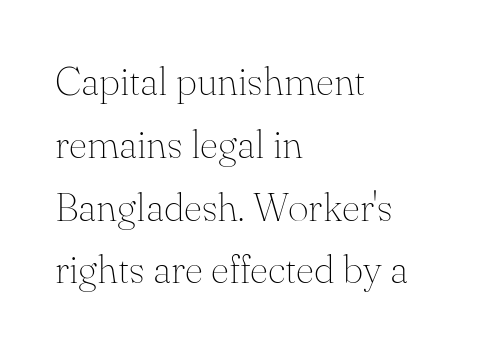
Q: Is the text bold? A: No.
Q: Is the text italic (slanted)? A: No, it is upright.
Q: Is the typeface a serif or a sans-serif typeface? A: Serif.
Q: Is the text underlined? A: No.
Q: How is the paragraph aligned? A: Left-aligned.
Q: Is the spacing between letters normal or unusually wide? A: Normal.
Q: Is the spacing between lines tight, normal or loose? A: Normal.
Q: Width (condensed, normal, or wide)? A: Normal.
Q: Stroke contrast? A: Medium.
Q: x-height? A: Small.
Q: Monospaced? A: No.
